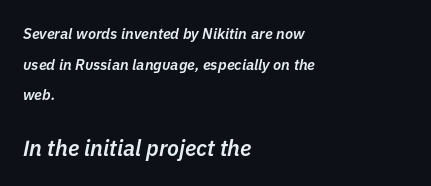
{"italic": "yes", "lean": "right", "slant_degrees": 11, "bold": "semi", "underline": "no", "align": "left", "line_spacing": "loose", "line_spacing_ratio": 2.05, "letter_spacing": "normal", "letter_spacing_em": 0.0, "larger_block": "second", "size_ratio": 1.47, "glyph_px": 22}
